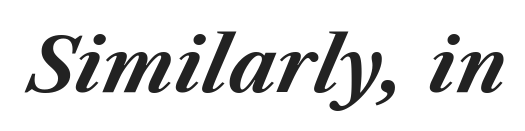
{"italic": "yes", "lean": "right", "slant_degrees": 23, "bold": "yes", "weight": "bold", "width": "normal", "stroke_contrast": "medium", "x_height": "medium", "monospaced": "no", "underline": "no", "letter_spacing": "normal", "letter_spacing_em": 0.0, "glyph_px": 75}
